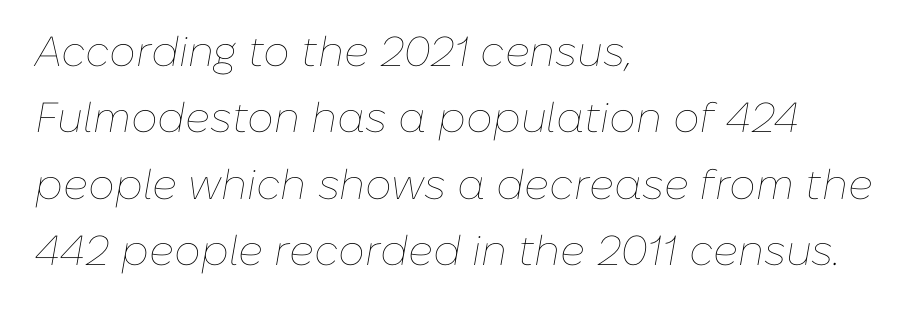
The image shows 42 px thin type, italic (leaning right); set left-aligned, normal line spacing (1.58x), normal letter spacing, not underlined; low stroke contrast and a medium x-height.
